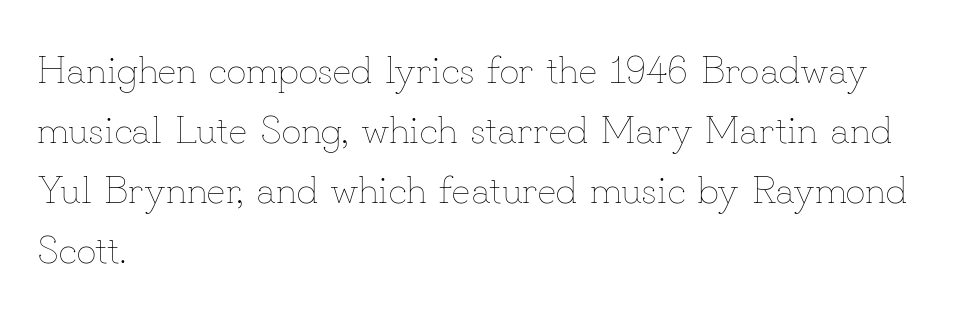
The image shows 39 px thin type, upright; set left-aligned, normal line spacing (1.54x), normal letter spacing, not underlined; low stroke contrast and a small x-height.
